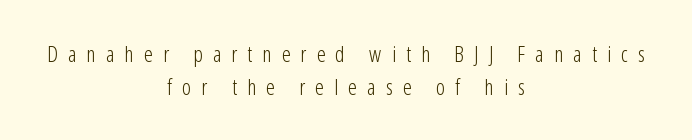
The image shows 22 px text type, upright; set centered, normal line spacing (1.49x), unusually wide letter spacing (+0.46 em), not underlined.
